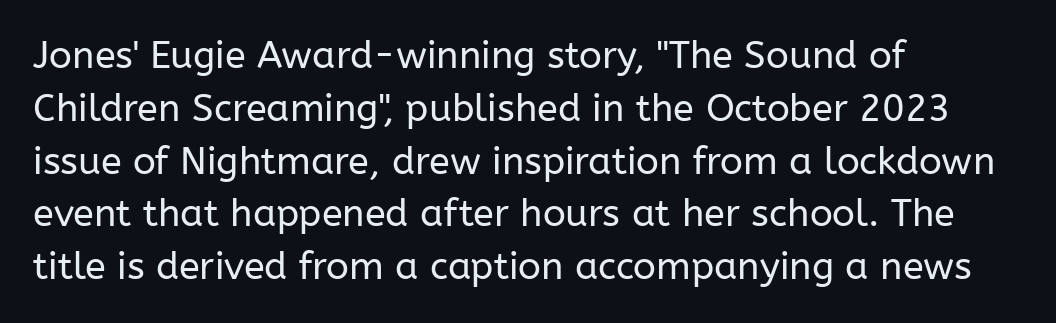
{"serif": "no", "italic": "no", "bold": "no", "weight": "regular", "width": "normal", "stroke_contrast": "low", "x_height": "medium", "monospaced": "no", "underline": "no", "align": "left", "line_spacing": "normal", "line_spacing_ratio": 1.39, "letter_spacing": "normal", "letter_spacing_em": 0.0, "glyph_px": 38}
